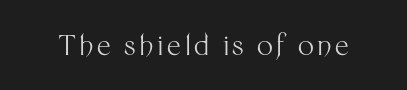
Q: Is the text bold? A: No.
Q: Is the text italic (slanted)? A: No, it is upright.
Q: Is the typeface a serif or a sans-serif typeface? A: Sans-serif.
Q: Is the text underlined? A: No.
Q: Width (condensed, normal, or wide)? A: Normal.
Q: Stroke contrast? A: Medium.
Q: x-height? A: Medium.
Q: Monospaced? A: No.
